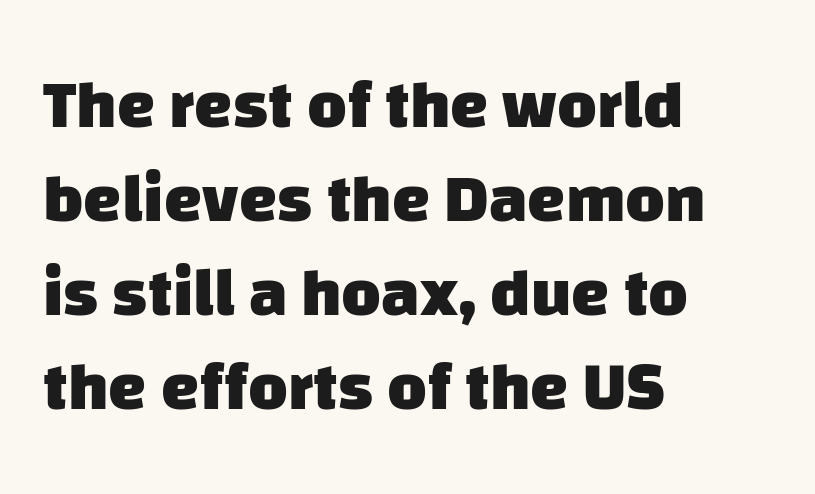
The image shows 68 px heavy sans-serif type; set left-aligned, normal line spacing (1.38x), normal letter spacing, not underlined; low stroke contrast and a large x-height.
